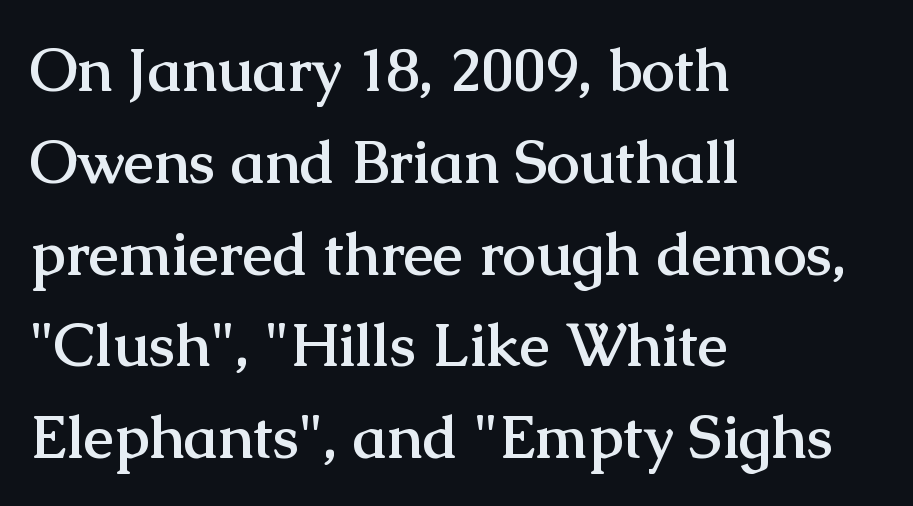
Q: Is the text bold? A: Yes.
Q: Is the text italic (slanted)? A: No, it is upright.
Q: Is the typeface a serif or a sans-serif typeface? A: Serif.
Q: Is the text underlined? A: No.
Q: How is the paragraph aligned? A: Left-aligned.
Q: Is the spacing between letters normal or unusually wide? A: Normal.
Q: Is the spacing between lines tight, normal or loose? A: Normal.
Q: Width (condensed, normal, or wide)? A: Normal.
Q: Stroke contrast? A: Medium.
Q: x-height? A: Medium.
Q: Monospaced? A: No.
